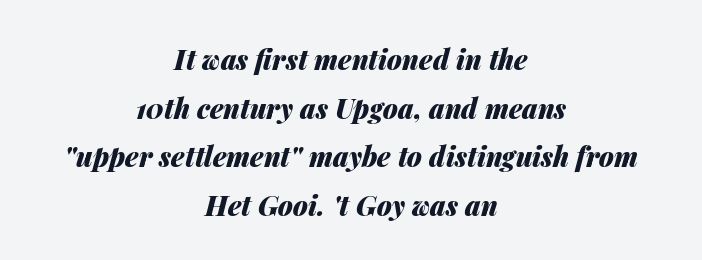
The letters are slanted; this is an italic face. On the weight axis this lands at bold, roughly 700. The type is set solid horizontally, with unmodified tracking. Short and long lines alike share a common midpoint. Has an underline been added? It has not.
